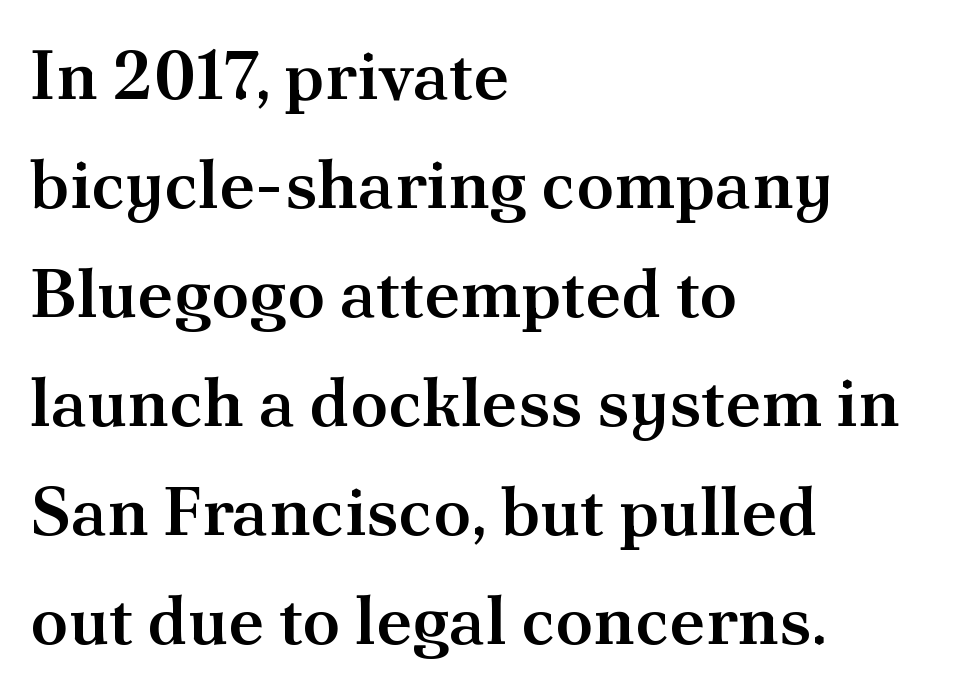
The image shows 69 px semibold serif type, upright; set left-aligned, normal line spacing (1.58x), normal letter spacing, not underlined; medium stroke contrast and a small x-height.
